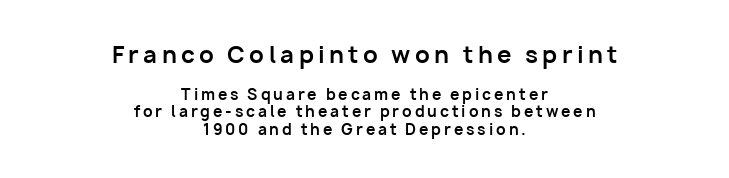
Q: Is the text bold? A: Yes.
Q: Is the text italic (slanted)? A: No, it is upright.
Q: Is the text underlined? A: No.
Q: How is the paragraph aligned? A: Centered.
Q: Which block of text is set in a larger size, the first (top) or the second (bottom)? A: The first (top) one.
